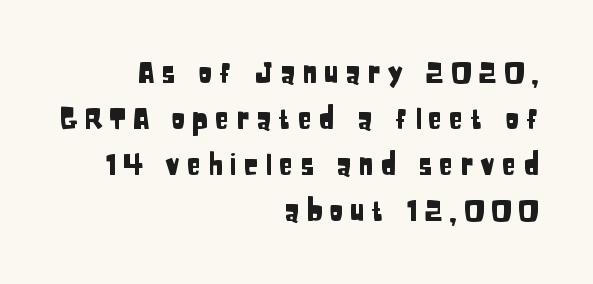
Q: Is the text italic (slanted)? A: No, it is upright.
Q: Is the typeface a serif or a sans-serif typeface? A: Sans-serif.
Q: Is the text underlined? A: No.
Q: How is the paragraph aligned? A: Right-aligned.
Q: Is the spacing between letters normal or unusually wide? A: Unusually wide.
Q: Is the spacing between lines tight, normal or loose? A: Normal.
Q: Width (condensed, normal, or wide)? A: Condensed.
Q: Stroke contrast? A: Low.
Q: x-height? A: Large.
Q: Monospaced? A: No.
